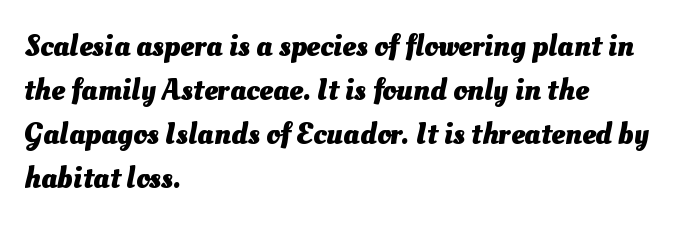
The compositor pushed each line to the left boundary. The characters look thick and weighty, a clear bold. Think of a printed novel: that variable character pitch is what you see here. Clear beneath every line of the passage.
